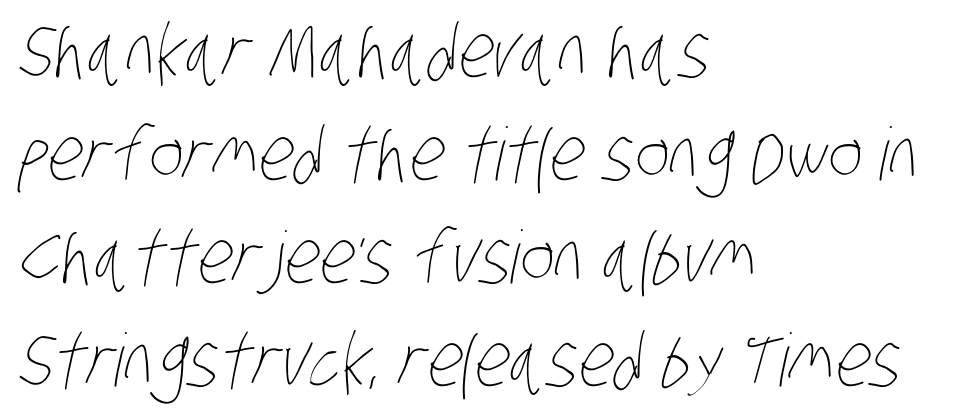
Q: Is the text bold? A: No.
Q: Is the text underlined? A: No.
Q: How is the paragraph aligned? A: Left-aligned.
Q: Is the spacing between letters normal or unusually wide? A: Normal.
Q: Is the spacing between lines tight, normal or loose? A: Normal.
Q: Width (condensed, normal, or wide)? A: Condensed.
Q: Stroke contrast? A: Low.
Q: x-height? A: Large.
Q: Monospaced? A: No.
